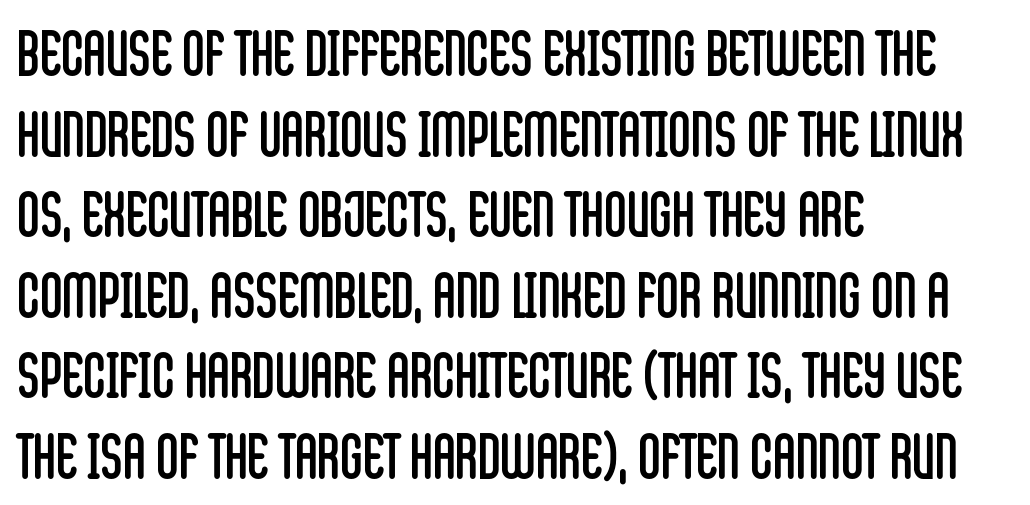
Q: Is the text bold? A: No.
Q: Is the text italic (slanted)? A: No, it is upright.
Q: Is the typeface a serif or a sans-serif typeface? A: Sans-serif.
Q: Is the text underlined? A: No.
Q: How is the paragraph aligned? A: Left-aligned.
Q: Is the spacing between letters normal or unusually wide? A: Normal.
Q: Is the spacing between lines tight, normal or loose? A: Normal.
Q: Width (condensed, normal, or wide)? A: Condensed.
Q: Stroke contrast? A: Low.
Q: x-height? A: Large.
Q: Monospaced? A: No.
